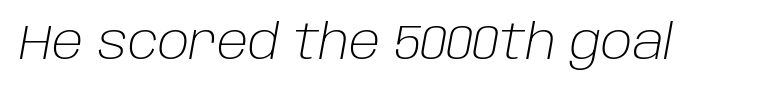
{"italic": "yes", "lean": "right", "slant_degrees": 10, "bold": "no", "weight": "light", "width": "normal", "stroke_contrast": "low", "x_height": "large", "monospaced": "no", "underline": "no", "letter_spacing": "normal", "letter_spacing_em": 0.0, "glyph_px": 49}
